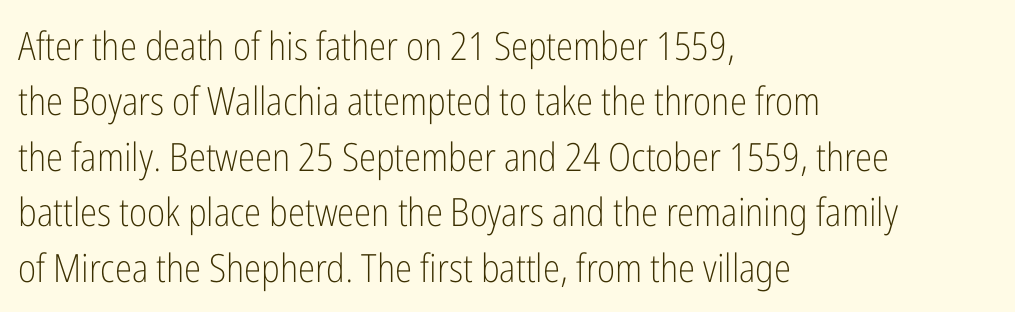
The image shows 39 px light, condensed sans-serif type, upright; set left-aligned, normal line spacing (1.42x), normal letter spacing, not underlined; low stroke contrast and a medium x-height.
